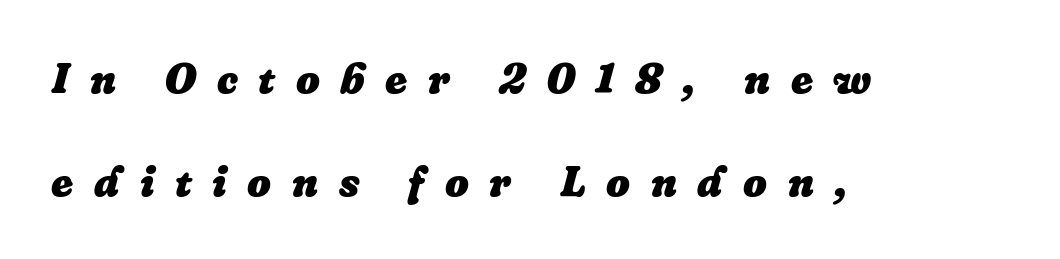
The lines are quadded left. This rendering features lettering with no underline. The passage shown is emphatically bold. The lines are spread far apart with generous leading. This is oblique type, the kind used for emphasis or titles. The letterforms stand isolated, each surrounded by extra space.
